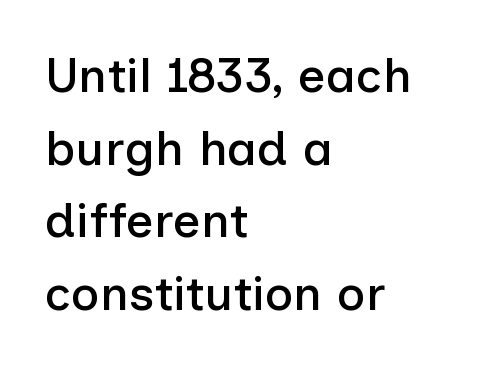
The image shows 49 px sans-serif type, upright; set left-aligned, normal line spacing (1.48x), normal letter spacing, not underlined; low stroke contrast and a medium x-height.
